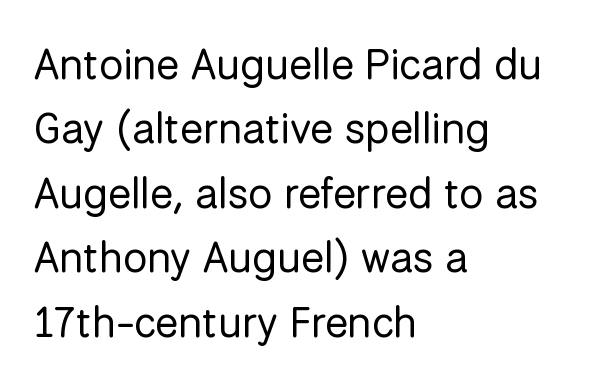
No italicization has been applied; the sample stays upright. Any mark beneath the type? The region is blank. Glyph-to-glyph distance matches everyday printed text. Does the copy run flush right? No — it runs flush left. A sans-serif font was chosen for this passage. This sample has the flowing, uneven cadence of proportional lettering.
